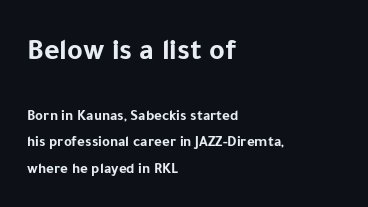
Q: Is the text bold? A: Yes.
Q: Is the text italic (slanted)? A: No, it is upright.
Q: Is the typeface a serif or a sans-serif typeface? A: Sans-serif.
Q: Is the text underlined? A: No.
Q: How is the paragraph aligned? A: Left-aligned.
Q: Is the spacing between letters normal or unusually wide? A: Normal.
Q: Which block of text is set in a larger size, the first (top) or the second (bottom)? A: The first (top) one.
Q: Width (condensed, normal, or wide)? A: Normal.
Q: Stroke contrast? A: Low.
Q: x-height? A: Medium.
Q: Monospaced? A: No.
